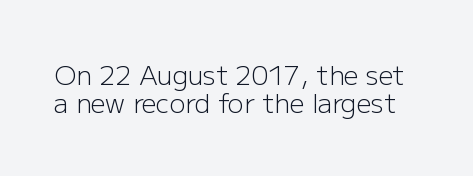
Q: Is the text bold? A: No.
Q: Is the text italic (slanted)? A: No, it is upright.
Q: Is the text underlined? A: No.
Q: Is the spacing between letters normal or unusually wide? A: Normal.
Q: Is the spacing between lines tight, normal or loose? A: Tight.
